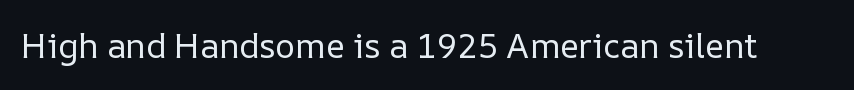
The image shows 34 px regular-weight type, upright; set normal letter spacing, not underlined; low stroke contrast and a medium x-height.
